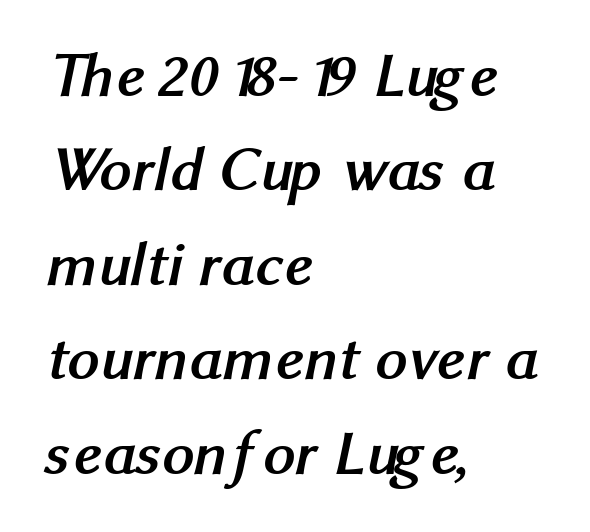
{"serif": "no", "bold": "yes", "weight": "semibold", "width": "normal", "stroke_contrast": "medium", "x_height": "medium", "monospaced": "no", "underline": "no", "align": "left", "line_spacing": "normal", "line_spacing_ratio": 1.5, "letter_spacing": "normal", "letter_spacing_em": 0.0, "glyph_px": 63}
